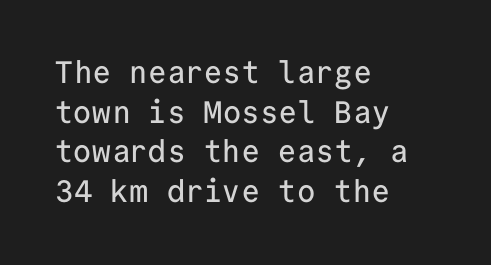
The image shows 31 px sans-serif type, upright, monospaced; set left-aligned, normal line spacing (1.28x), normal letter spacing, not underlined; low stroke contrast and a medium x-height.
